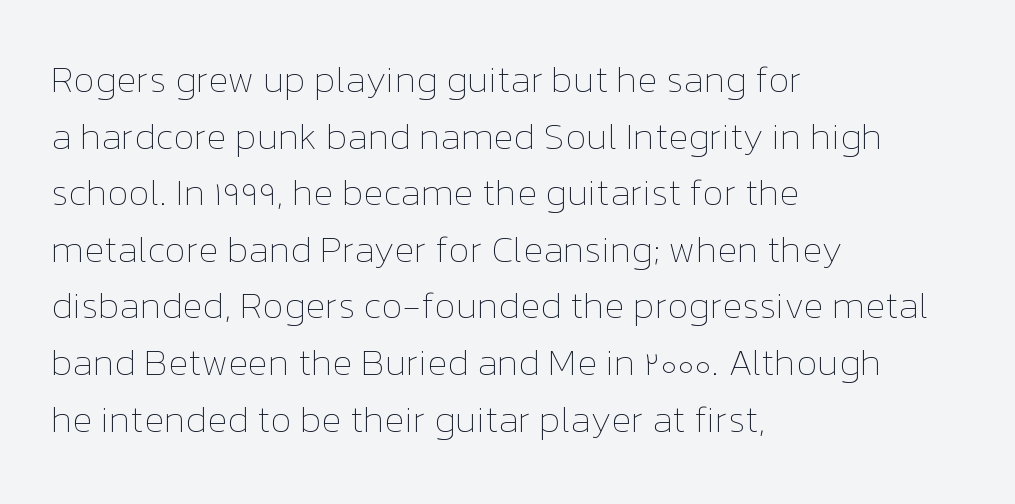
Glyph-to-glyph distance matches everyday printed text. Line starts are locked; line ends wander. Each new line begins a customary step beneath the previous one. Ink coverage per letter is moderate at most. Ascenders rise straight up at ninety degrees.
